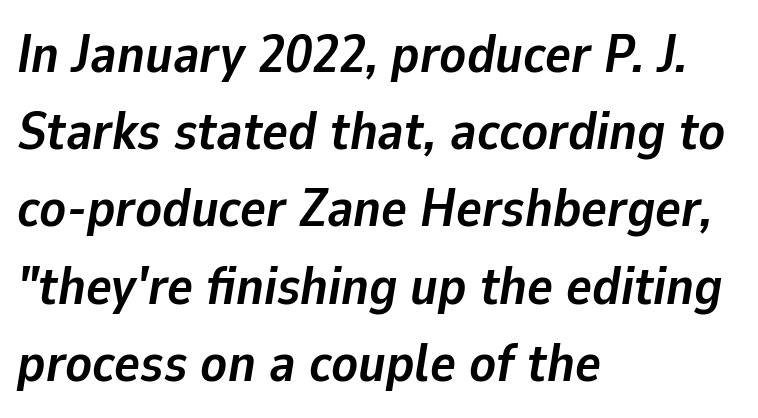
{"italic": "yes", "lean": "right", "slant_degrees": 9, "bold": "yes", "weight": "semibold", "width": "normal", "stroke_contrast": "low", "x_height": "medium", "monospaced": "no", "underline": "no", "align": "left", "line_spacing": "normal", "line_spacing_ratio": 1.43, "letter_spacing": "normal", "letter_spacing_em": 0.0, "glyph_px": 54}
